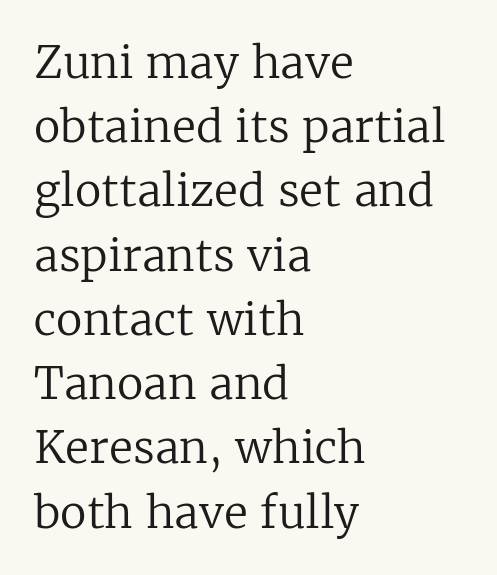
{"serif": "yes", "italic": "no", "bold": "no", "weight": "regular", "width": "normal", "stroke_contrast": "low", "x_height": "medium", "monospaced": "no", "underline": "no", "align": "left", "line_spacing": "normal", "line_spacing_ratio": 1.46, "letter_spacing": "normal", "letter_spacing_em": 0.0, "glyph_px": 44}
